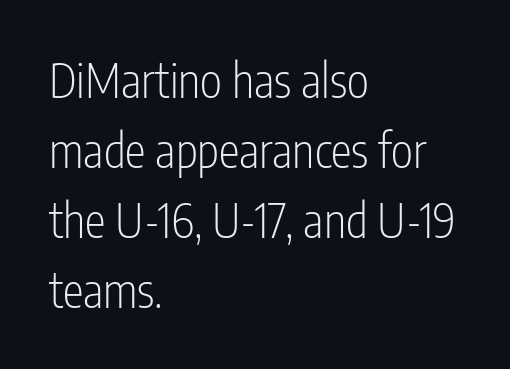
The image shows 47 px light, condensed sans-serif type, upright; set left-aligned, normal line spacing (1.49x), normal letter spacing, not underlined; low stroke contrast and a medium x-height.
